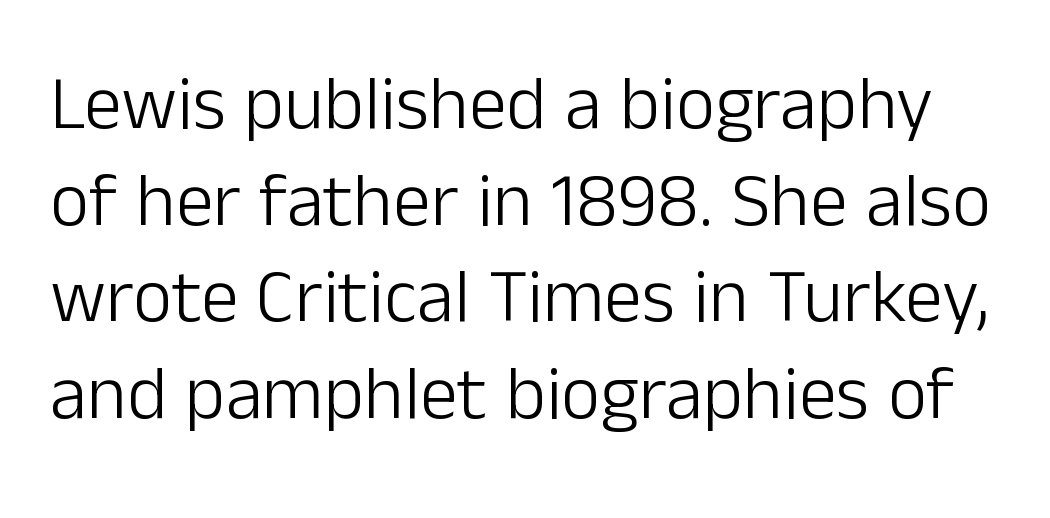
Baseline-to-baseline distance is the conventional proportion of letter height. Compared with a typical body face, this is equally light or lighter still. Serifs: no, the terminals of the letterforms are clean. Underlining? Definitely not there.
